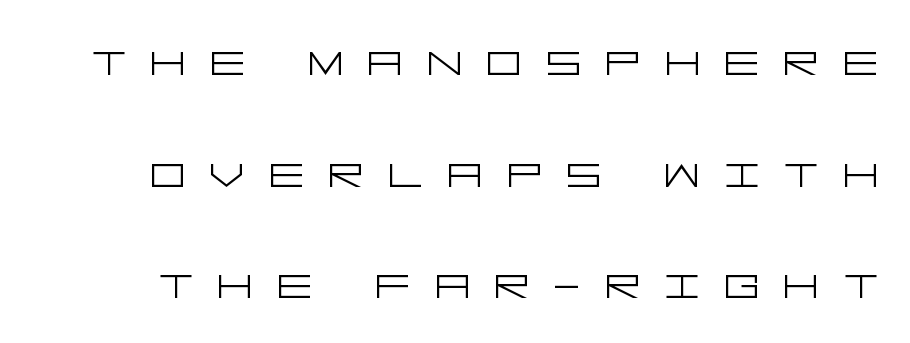
{"serif": "no", "italic": "no", "bold": "no", "weight": "light", "width": "wide", "stroke_contrast": "low", "x_height": "large", "underline": "no", "line_spacing": "loose", "line_spacing_ratio": 2.03, "letter_spacing": "wide", "letter_spacing_em": 0.44, "glyph_px": 55}
